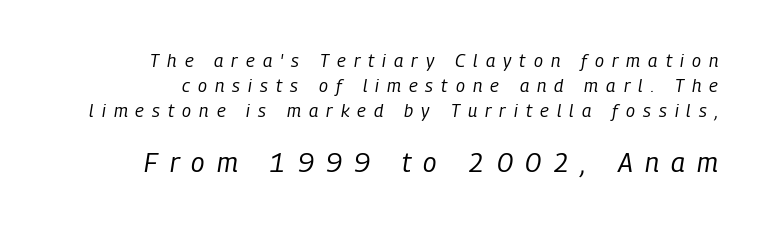
You get the small type first, then a jump to larger type. Rows of type keep a routine distance in the vertical direction. Just letters on the line, the space beneath them empty. A typesetter would mark this as italic. Teacher's note: observe the even right margin — that is flush-right alignment.
